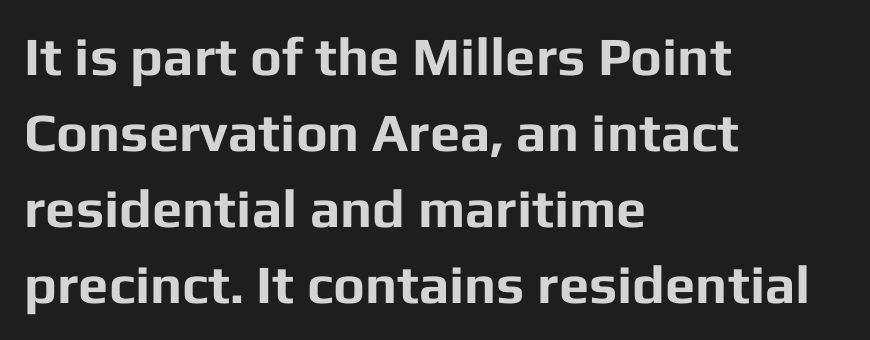
Q: Is the text bold? A: Yes.
Q: Is the text italic (slanted)? A: No, it is upright.
Q: Is the typeface a serif or a sans-serif typeface? A: Sans-serif.
Q: Is the text underlined? A: No.
Q: How is the paragraph aligned? A: Left-aligned.
Q: Is the spacing between letters normal or unusually wide? A: Normal.
Q: Is the spacing between lines tight, normal or loose? A: Normal.
Q: Width (condensed, normal, or wide)? A: Normal.
Q: Stroke contrast? A: Low.
Q: x-height? A: Medium.
Q: Monospaced? A: No.
